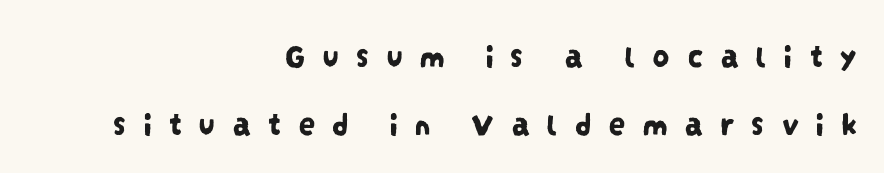
{"serif": "no", "width": "condensed", "stroke_contrast": "low", "x_height": "large", "monospaced": "no", "underline": "no", "align": "right", "line_spacing": "loose", "line_spacing_ratio": 2.01, "letter_spacing": "wide", "letter_spacing_em": 0.48, "glyph_px": 34}
